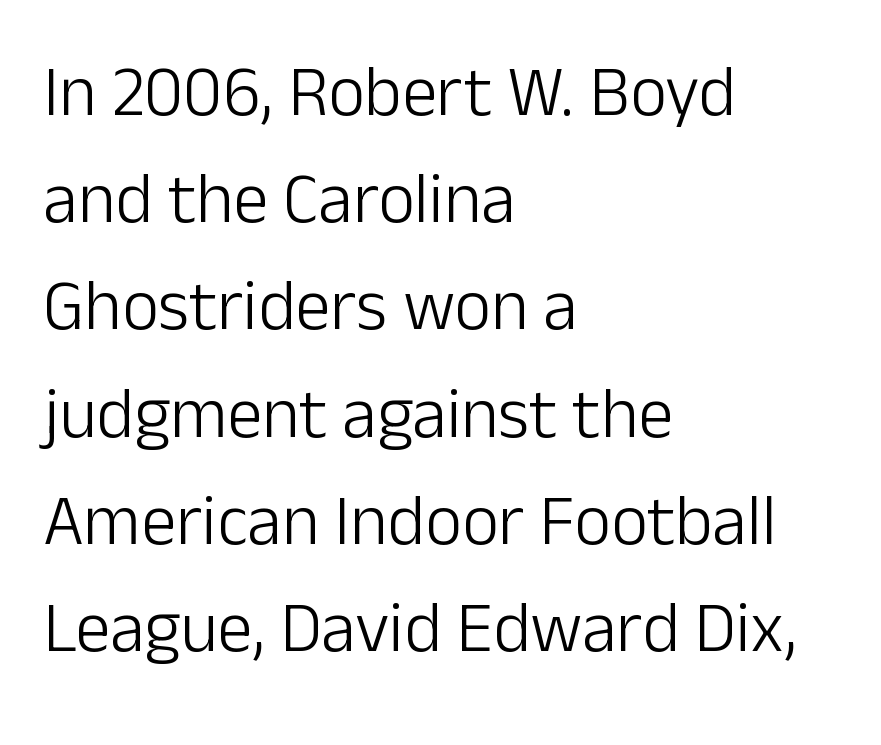
The specimen omits any rule beneath the text block's lines. Nothing unusual about the tracking: characters are spaced as the font intends. Classification — sans serif. Each line starts at the same left margin while the right side varies. On a weight scale, this lands at 450 or below. Ordinary non-slanted type is in use.
